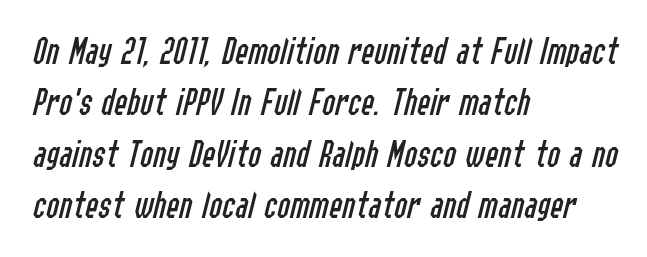
{"italic": "yes", "lean": "right", "slant_degrees": 14, "bold": "no", "weight": "regular", "width": "condensed", "stroke_contrast": "low", "x_height": "medium", "monospaced": "no", "underline": "no", "align": "left", "line_spacing": "normal", "line_spacing_ratio": 1.32, "letter_spacing": "normal", "letter_spacing_em": 0.0, "glyph_px": 39}
